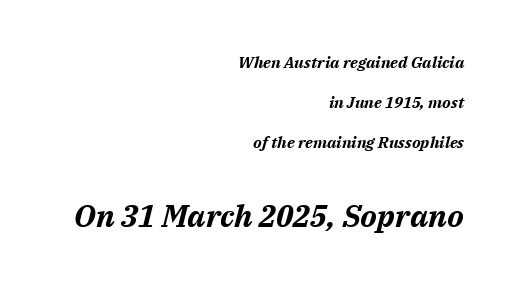
{"italic": "yes", "lean": "right", "slant_degrees": 14, "bold": "yes", "weight": "bold", "width": "normal", "stroke_contrast": "medium", "x_height": "medium", "monospaced": "no", "underline": "no", "align": "right", "line_spacing": "loose", "line_spacing_ratio": 2.49, "letter_spacing": "normal", "letter_spacing_em": 0.0, "larger_block": "second", "size_ratio": 1.94, "glyph_px": 31}
